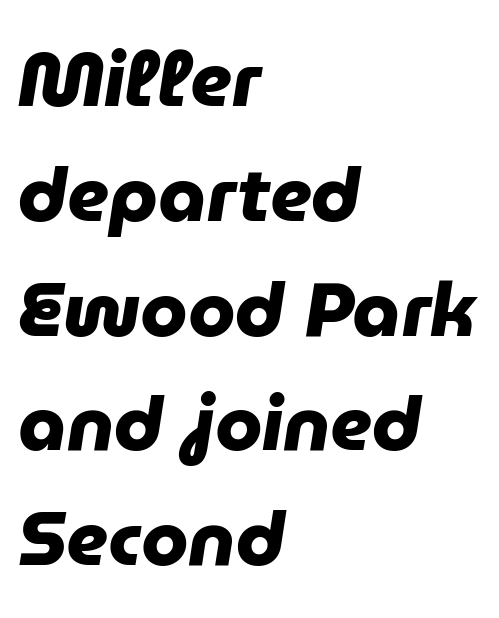
The image shows 76 px heavy sans-serif type; set left-aligned, normal line spacing (1.51x), normal letter spacing, not underlined; low stroke contrast and a medium x-height.
